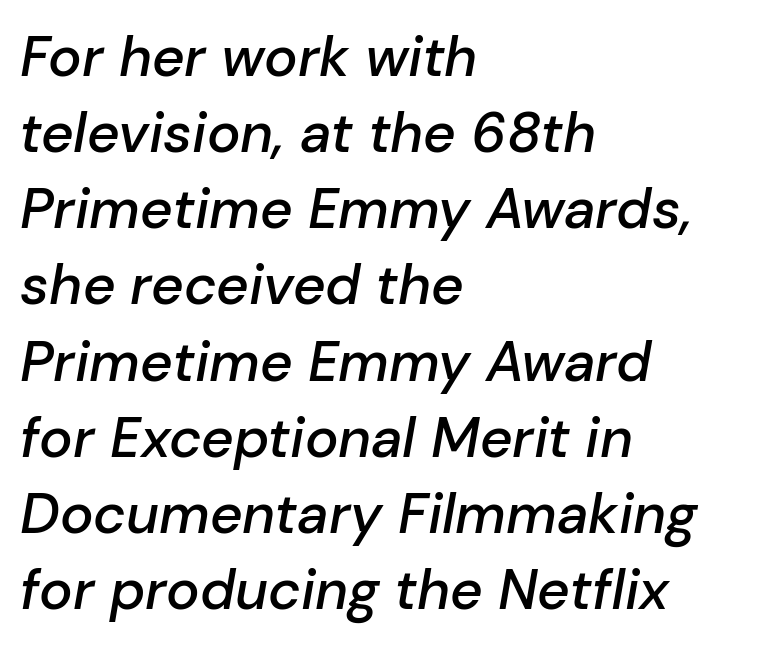
The area under the type is left untouched. Letter spacing: default. The rendering applies a slant to the glyphs. Is this a fixed-width face? No — the glyphs have proportional, varying widths. Left-aligned paragraph, ragged on the right. This is moderately heavy type, rendered in semibold.
